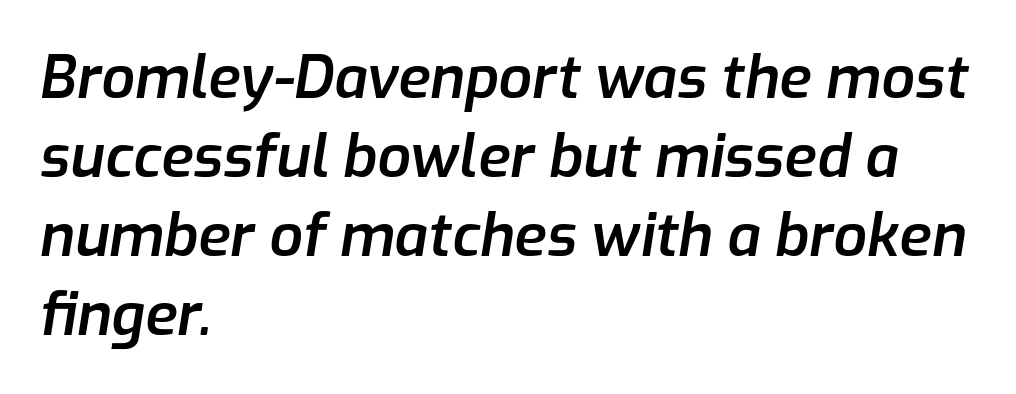
{"italic": "yes", "lean": "right", "slant_degrees": 9, "bold": "semi", "weight": "semibold", "width": "normal", "stroke_contrast": "low", "x_height": "medium", "monospaced": "no", "underline": "no", "align": "left", "line_spacing": "normal", "line_spacing_ratio": 1.34, "letter_spacing": "normal", "letter_spacing_em": 0.0, "glyph_px": 59}
